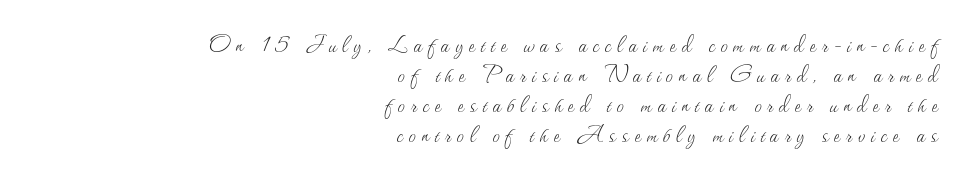
The image shows 29 px thin type; set right-aligned, tight line spacing (1.03x), unusually wide letter spacing (+0.2 em), not underlined; medium stroke contrast and a small x-height.
